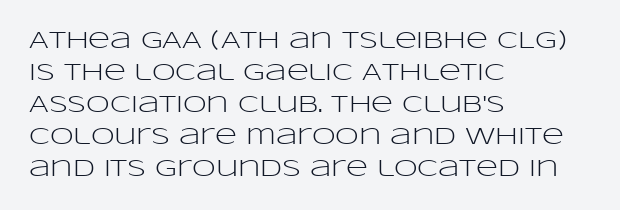
The image shows 24 px text type, upright; set left-aligned, normal line spacing (1.33x), normal letter spacing, not underlined.
